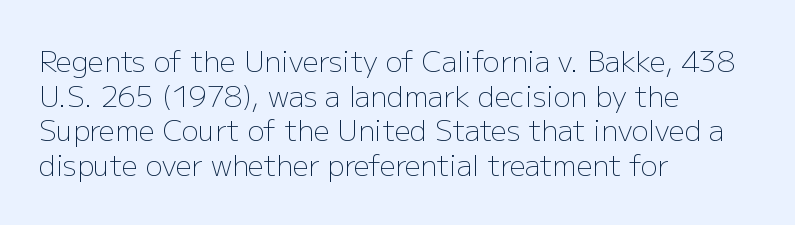
The image shows 28 px light sans-serif type, upright; set left-aligned, line spacing 1.24x, normal letter spacing, not underlined; low stroke contrast and a medium x-height.
